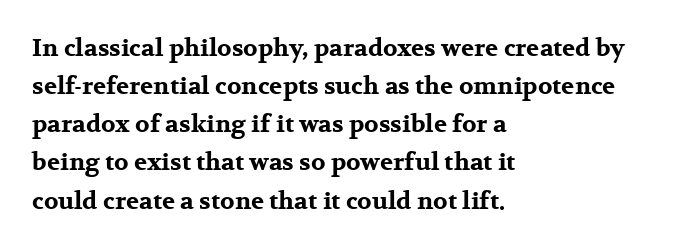
The image shows 24 px bold type, upright; set left-aligned, normal line spacing (1.59x), normal letter spacing, not underlined.
